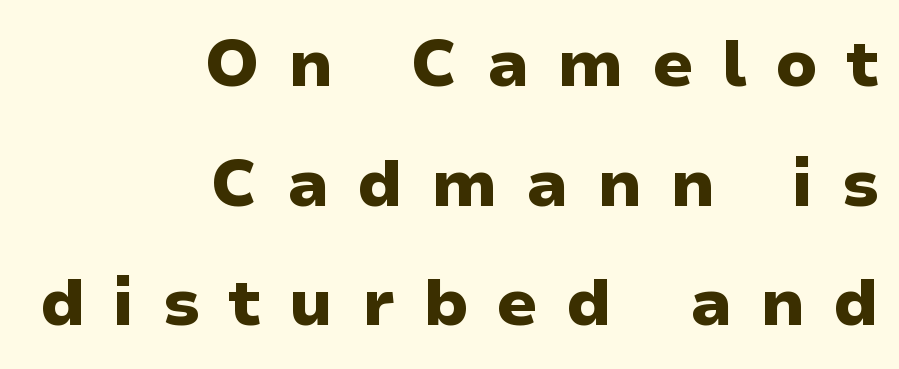
Q: Is the text bold? A: Yes.
Q: Is the text italic (slanted)? A: No, it is upright.
Q: Is the typeface a serif or a sans-serif typeface? A: Sans-serif.
Q: Is the text underlined? A: No.
Q: How is the paragraph aligned? A: Right-aligned.
Q: Is the spacing between letters normal or unusually wide? A: Unusually wide.
Q: Width (condensed, normal, or wide)? A: Wide.
Q: Stroke contrast? A: Low.
Q: x-height? A: Medium.
Q: Monospaced? A: No.
